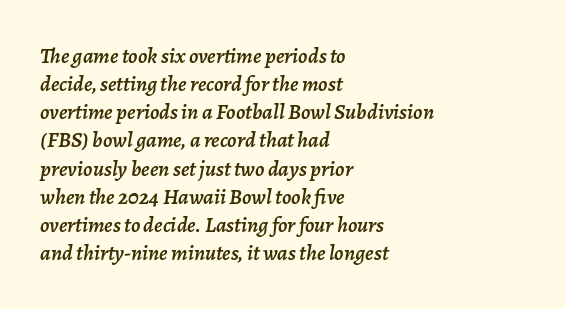
{"italic": "yes", "lean": "right", "slant_degrees": 7, "underline": "no", "align": "left", "line_spacing": "normal", "line_spacing_ratio": 1.28, "letter_spacing": "normal", "letter_spacing_em": 0.0, "glyph_px": 22}
